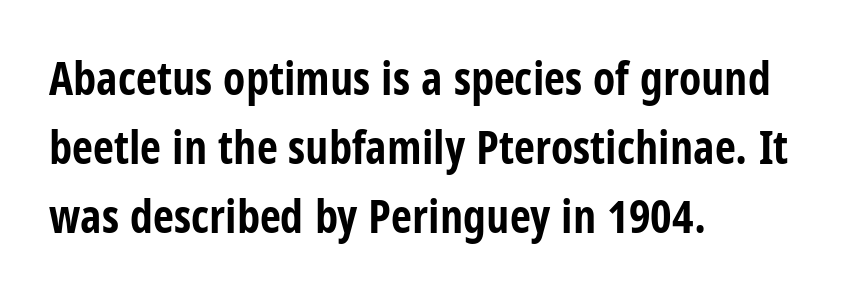
Q: Is the text bold? A: Yes.
Q: Is the text italic (slanted)? A: No, it is upright.
Q: Is the typeface a serif or a sans-serif typeface? A: Sans-serif.
Q: Is the text underlined? A: No.
Q: How is the paragraph aligned? A: Left-aligned.
Q: Is the spacing between letters normal or unusually wide? A: Normal.
Q: Is the spacing between lines tight, normal or loose? A: Normal.
Q: Width (condensed, normal, or wide)? A: Condensed.
Q: Stroke contrast? A: Low.
Q: x-height? A: Large.
Q: Monospaced? A: No.
